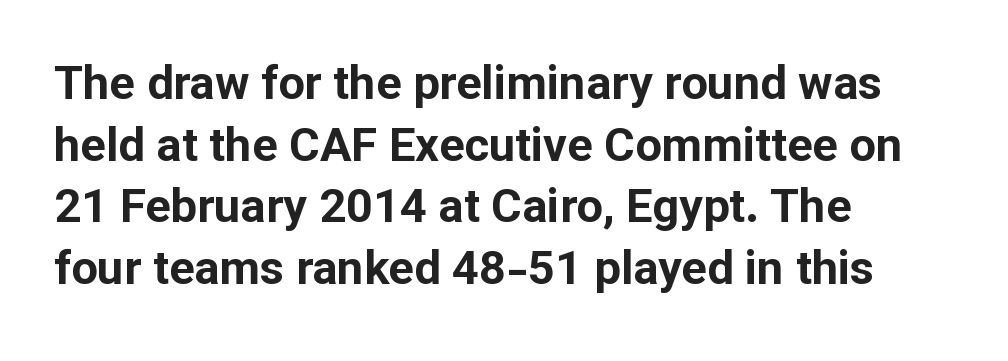
The image shows 47 px bold sans-serif type, upright; set left-aligned, normal line spacing (1.31x), normal letter spacing, not underlined; low stroke contrast and a medium x-height.
